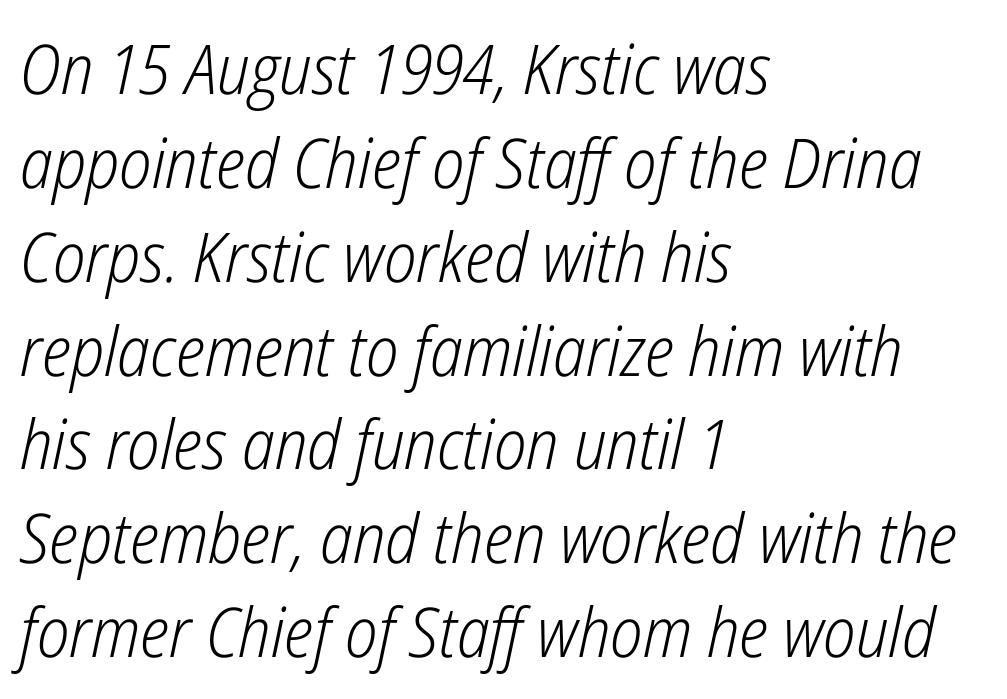
Nothing heavy about these letters — not bold at all. Caption: multi-line text, flush left, ragged right. Style check: oblique. A clean baseline with only descenders dipping below it. Is this a fixed-width face? No — the glyphs have proportional, varying widths. A typesetter would call this zero additional tracking.
